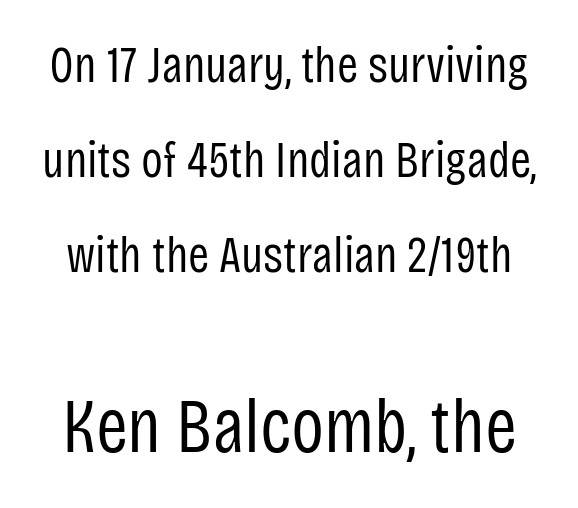
The image shows 77 px regular-weight, condensed sans-serif type, upright; set line spacing 1.86x, normal letter spacing, not underlined; the second (bottom) block is 1.51x larger; low stroke contrast and a large x-height.
